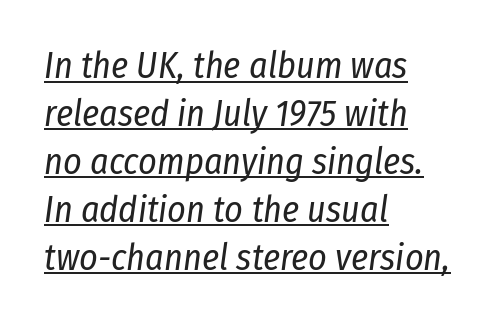
Q: Is the text bold? A: No.
Q: Is the text italic (slanted)? A: Yes, it leans right by about 8 degrees.
Q: Is the text underlined? A: Yes.
Q: How is the paragraph aligned? A: Left-aligned.
Q: Is the spacing between letters normal or unusually wide? A: Normal.
Q: Is the spacing between lines tight, normal or loose? A: Normal.
Q: Width (condensed, normal, or wide)? A: Condensed.
Q: Stroke contrast? A: Low.
Q: x-height? A: Medium.
Q: Monospaced? A: No.
